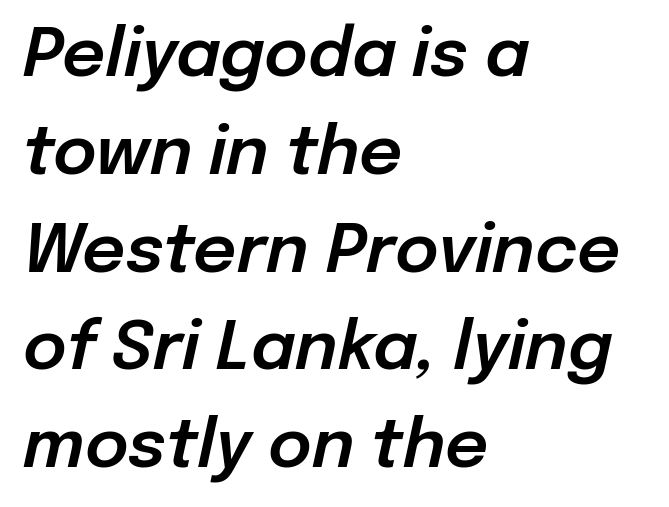
{"italic": "yes", "lean": "right", "slant_degrees": 12, "width": "normal", "stroke_contrast": "low", "x_height": "medium", "monospaced": "no", "underline": "no", "align": "left", "line_spacing": "normal", "line_spacing_ratio": 1.46, "letter_spacing": "normal", "letter_spacing_em": 0.0, "glyph_px": 67}
